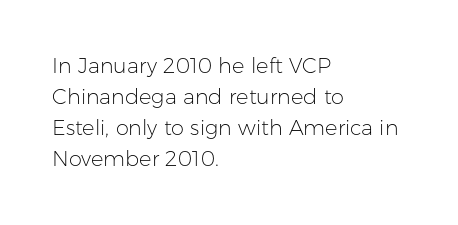
The image shows 21 px text type, upright; set left-aligned, normal line spacing (1.48x), normal letter spacing, not underlined.
